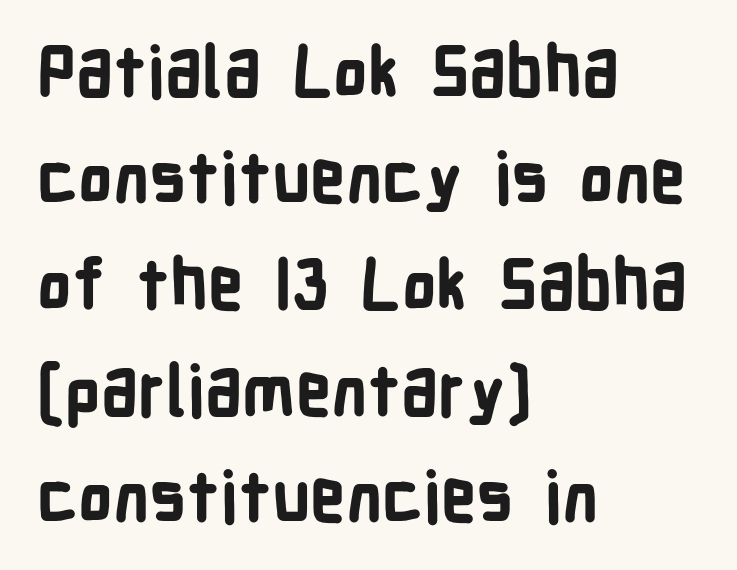
Q: Is the text bold? A: Yes.
Q: Is the text italic (slanted)? A: No, it is upright.
Q: Is the typeface a serif or a sans-serif typeface? A: Sans-serif.
Q: Is the text underlined? A: No.
Q: How is the paragraph aligned? A: Left-aligned.
Q: Is the spacing between letters normal or unusually wide? A: Normal.
Q: Is the spacing between lines tight, normal or loose? A: Normal.
Q: Width (condensed, normal, or wide)? A: Condensed.
Q: Stroke contrast? A: Low.
Q: x-height? A: Medium.
Q: Monospaced? A: No.
